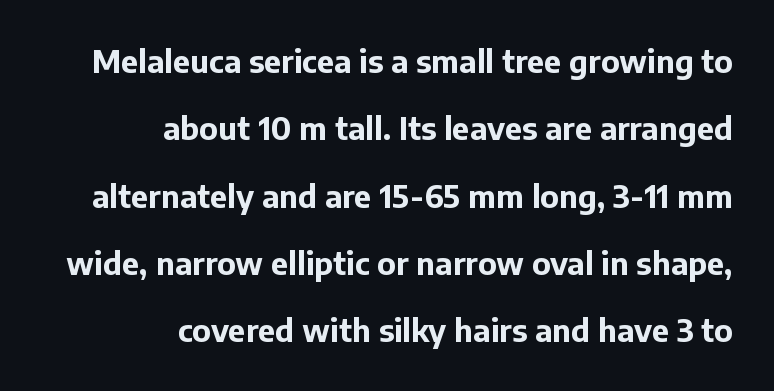
Each letter keeps its own natural width here, so spacing adapts to shape. The line-height multiplier appears high, well above default. These lines carry a lot of weight — the face is fully bold. Notice how the stems are strictly vertical — no italics here.
